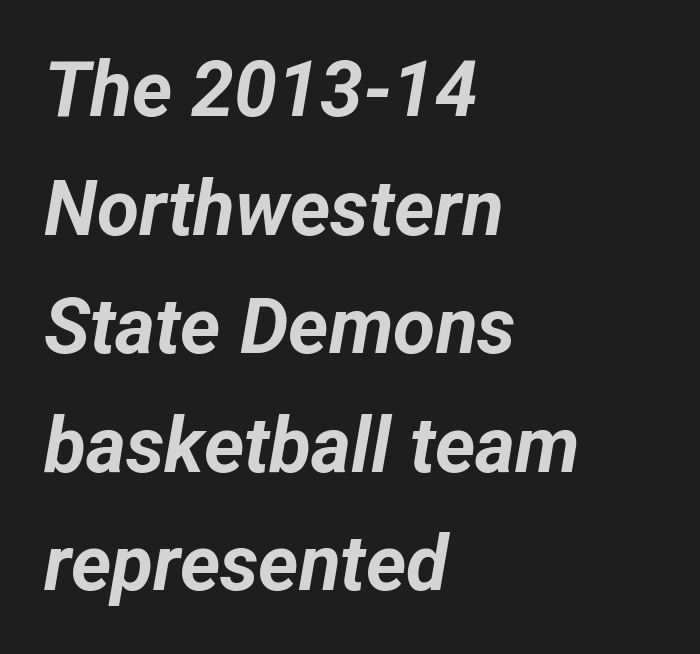
{"italic": "yes", "lean": "right", "slant_degrees": 12, "bold": "yes", "weight": "bold", "width": "normal", "stroke_contrast": "low", "x_height": "medium", "monospaced": "no", "underline": "no", "align": "left", "line_spacing": "normal", "line_spacing_ratio": 1.54, "letter_spacing": "normal", "letter_spacing_em": 0.0, "glyph_px": 77}
